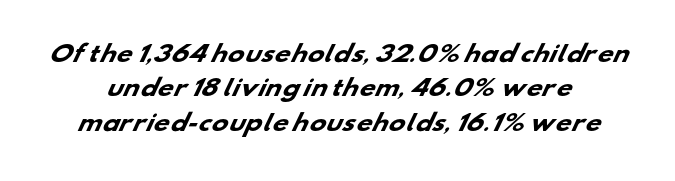
{"bold": "yes", "underline": "no", "line_spacing": "normal", "line_spacing_ratio": 1.56, "letter_spacing": "normal", "letter_spacing_em": 0.0, "glyph_px": 22}
